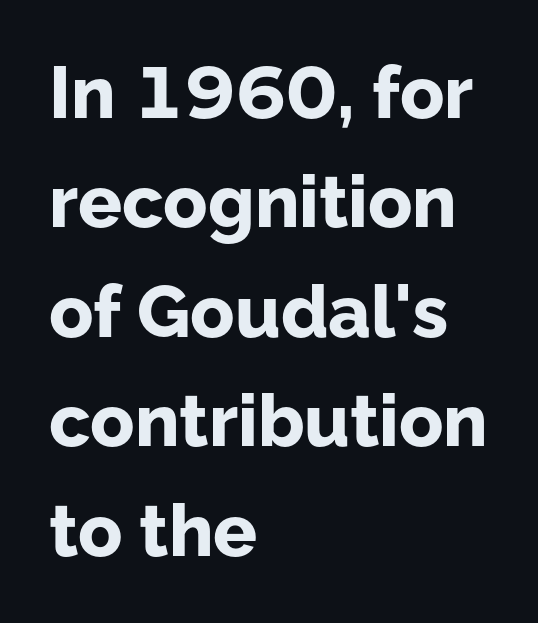
{"serif": "no", "italic": "no", "bold": "yes", "weight": "bold", "width": "normal", "stroke_contrast": "low", "x_height": "medium", "monospaced": "no", "underline": "no", "align": "left", "line_spacing": "normal", "line_spacing_ratio": 1.5, "letter_spacing": "normal", "letter_spacing_em": 0.0, "glyph_px": 73}
